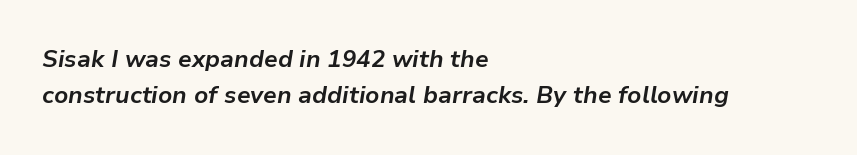
Q: Is the text bold? A: Yes.
Q: Is the text italic (slanted)? A: Yes, it leans right by about 9 degrees.
Q: Is the text underlined? A: No.
Q: How is the paragraph aligned? A: Left-aligned.
Q: Is the spacing between letters normal or unusually wide? A: Normal.
Q: Is the spacing between lines tight, normal or loose? A: Normal.
